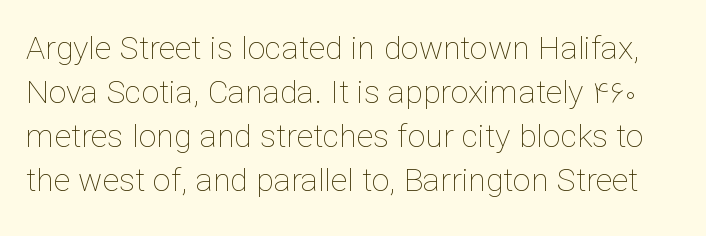
The image shows 32 px thin type, upright; set normal line spacing (1.38x), normal letter spacing, not underlined; low stroke contrast and a medium x-height.
